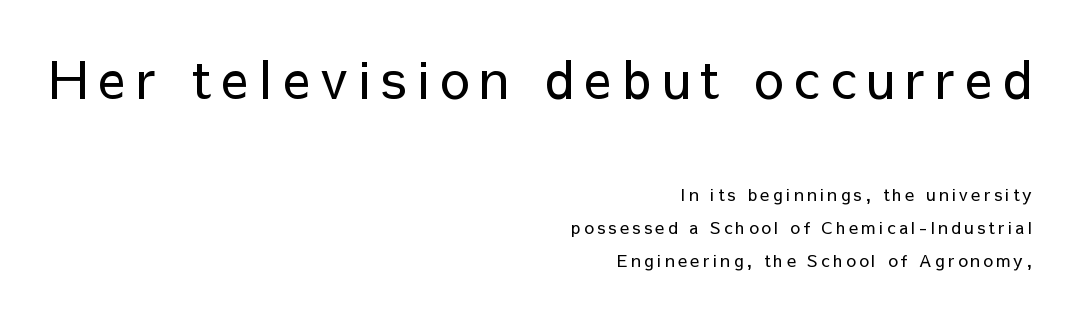
{"serif": "no", "italic": "no", "bold": "no", "weight": "regular", "width": "normal", "stroke_contrast": "low", "x_height": "medium", "monospaced": "no", "underline": "no", "align": "right", "line_spacing": "loose", "line_spacing_ratio": 1.92, "letter_spacing": "wide", "letter_spacing_em": 0.2, "larger_block": "first", "size_ratio": 3.06, "glyph_px": 52}
